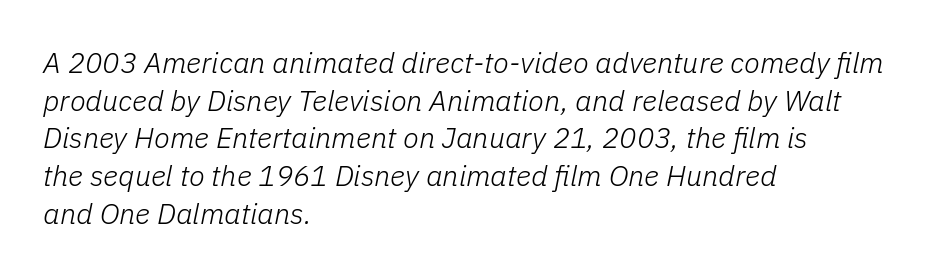
The image shows 29 px light type, italic (leaning right); set left-aligned, normal line spacing (1.3x), normal letter spacing, not underlined; low stroke contrast and a medium x-height.
